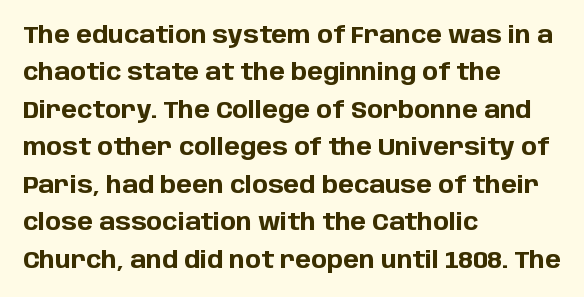
Q: Is the text bold? A: Yes.
Q: Is the text italic (slanted)? A: No, it is upright.
Q: Is the text underlined? A: No.
Q: How is the paragraph aligned? A: Left-aligned.
Q: Is the spacing between letters normal or unusually wide? A: Normal.
Q: Is the spacing between lines tight, normal or loose? A: Normal.
